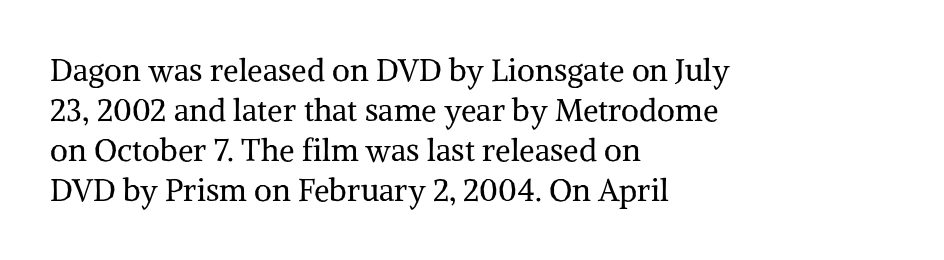
The image shows 31 px regular-weight serif type, upright; set left-aligned, normal line spacing (1.29x), normal letter spacing, not underlined; medium stroke contrast and a medium x-height.
